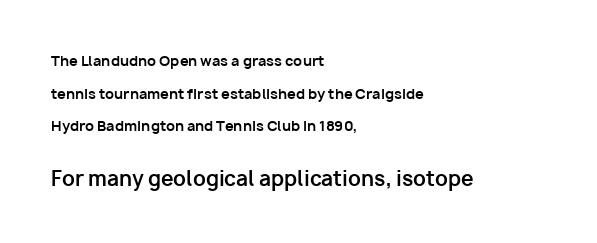
The image shows 20 px bold type, upright; set left-aligned, loose line spacing (2.33x), normal letter spacing, not underlined; the second (bottom) block is 1.43x larger.
